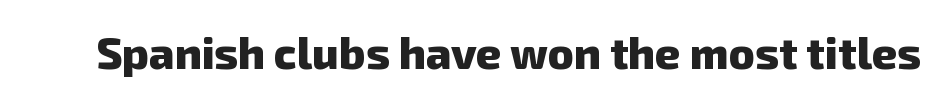
{"serif": "no", "bold": "yes", "weight": "heavy", "width": "normal", "stroke_contrast": "low", "x_height": "medium", "monospaced": "no", "underline": "no", "letter_spacing": "normal", "letter_spacing_em": 0.0, "glyph_px": 44}
